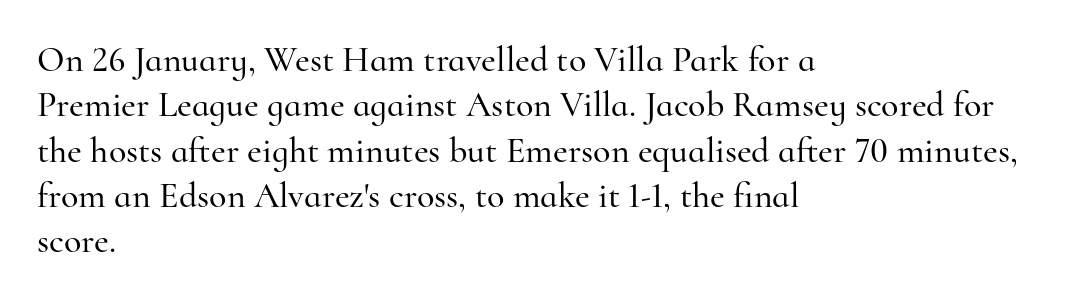
The letters stand upright; this is a roman face. A typesetter would call this zero additional tracking. The rendering uses natural spacing where letterforms have individual widths. The passage shown stacks its lines at a standard gap.
